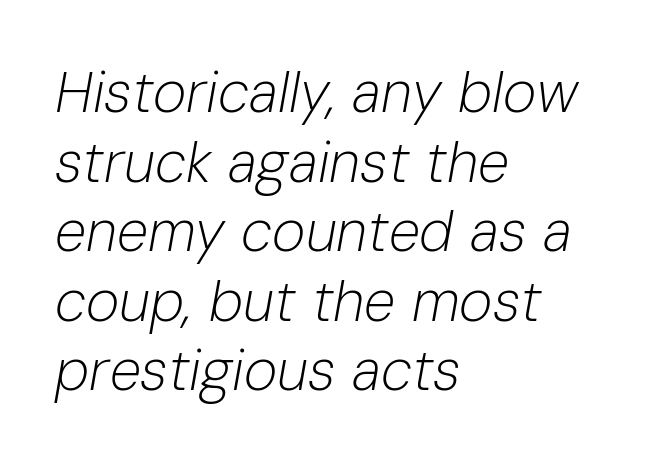
{"italic": "yes", "lean": "right", "slant_degrees": 10, "bold": "no", "weight": "light", "width": "normal", "stroke_contrast": "low", "x_height": "medium", "monospaced": "no", "underline": "no", "align": "left", "line_spacing_ratio": 1.22, "letter_spacing": "normal", "letter_spacing_em": 0.0, "glyph_px": 57}
